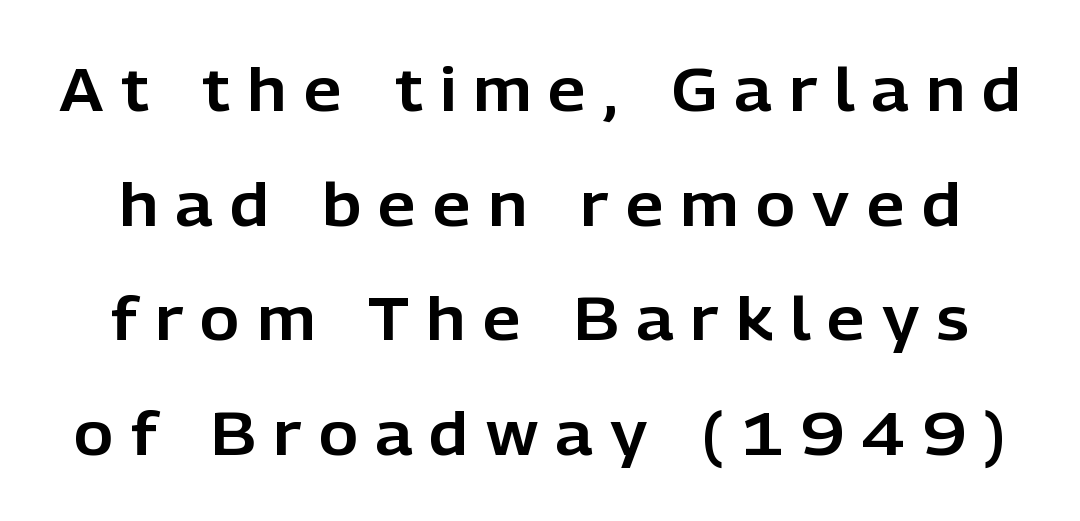
Q: Is the text italic (slanted)? A: No, it is upright.
Q: Is the typeface a serif or a sans-serif typeface? A: Sans-serif.
Q: Is the text underlined? A: No.
Q: Is the spacing between letters normal or unusually wide? A: Unusually wide.
Q: Is the spacing between lines tight, normal or loose? A: Loose.
Q: Width (condensed, normal, or wide)? A: Normal.
Q: Stroke contrast? A: Low.
Q: x-height? A: Medium.
Q: Monospaced? A: No.
